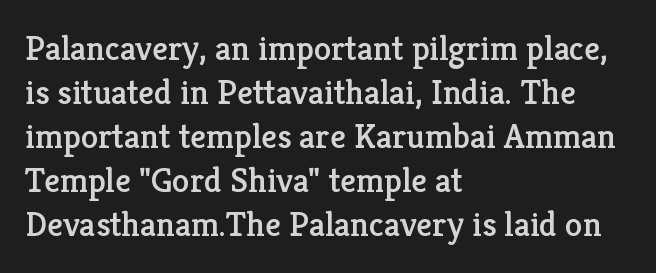
The image shows 35 px serif type, upright; set left-aligned, normal line spacing (1.26x), normal letter spacing, not underlined; low stroke contrast and a medium x-height.
